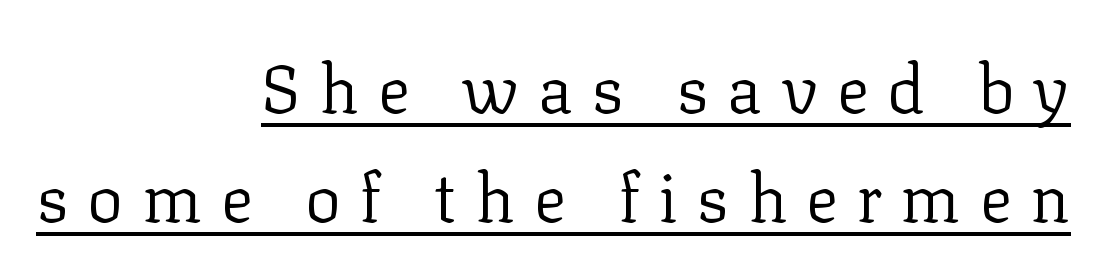
{"serif": "yes", "italic": "no", "bold": "no", "weight": "regular", "width": "normal", "stroke_contrast": "low", "x_height": "medium", "monospaced": "no", "underline": "yes", "align": "right", "line_spacing": "normal", "line_spacing_ratio": 1.62, "letter_spacing": "wide", "letter_spacing_em": 0.28, "glyph_px": 67}
